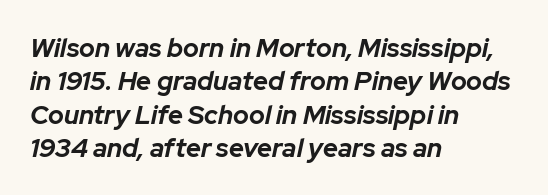
The image shows 26 px bold type, italic (leaning right); set left-aligned, normal line spacing (1.28x), normal letter spacing, not underlined.
